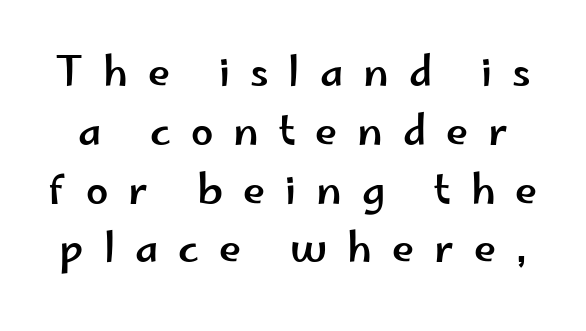
The image shows 40 px wide sans-serif type, upright; set normal line spacing (1.47x), unusually wide letter spacing (+0.5 em), not underlined; low stroke contrast and a small x-height.
